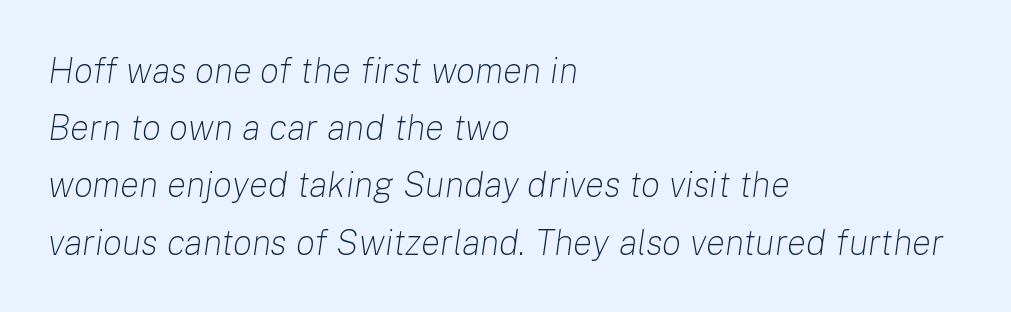
Q: Is the text bold? A: No.
Q: Is the text italic (slanted)? A: Yes, it leans right by about 8 degrees.
Q: Is the text underlined? A: No.
Q: How is the paragraph aligned? A: Left-aligned.
Q: Is the spacing between letters normal or unusually wide? A: Normal.
Q: Is the spacing between lines tight, normal or loose? A: Normal.
Q: Width (condensed, normal, or wide)? A: Normal.
Q: Stroke contrast? A: Low.
Q: x-height? A: Medium.
Q: Monospaced? A: No.
